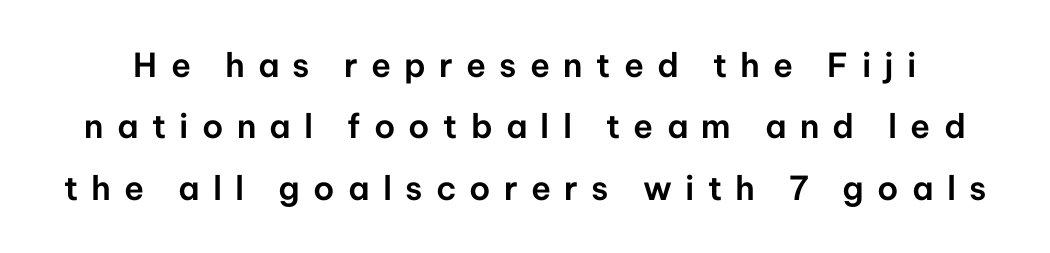
{"serif": "no", "italic": "no", "width": "normal", "stroke_contrast": "low", "x_height": "medium", "monospaced": "no", "underline": "no", "line_spacing_ratio": 1.86, "letter_spacing": "wide", "letter_spacing_em": 0.4, "glyph_px": 33}
